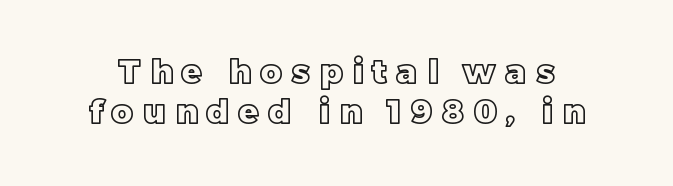
Q: Is the text italic (slanted)? A: No, it is upright.
Q: Is the text underlined? A: No.
Q: Is the spacing between letters normal or unusually wide? A: Unusually wide.
Q: Width (condensed, normal, or wide)? A: Normal.
Q: x-height? A: Large.
Q: Monospaced? A: No.
